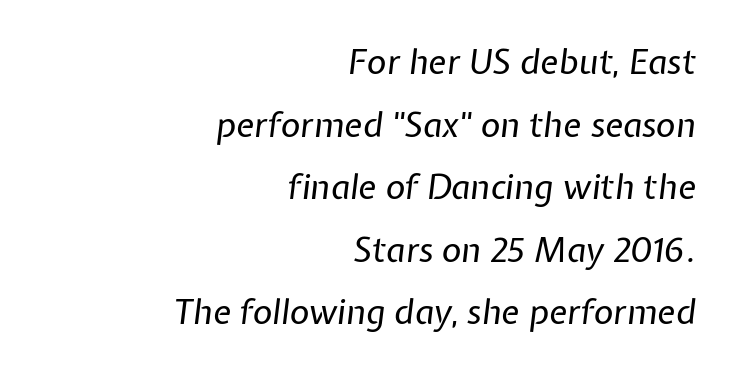
Bare-footed words on every line. Horizontal alignment here is rightward, an uncommon choice for prose. The text carries the slant typical of an italic or oblique font. The face used here is proportionally spaced, like ordinary book or web type.
